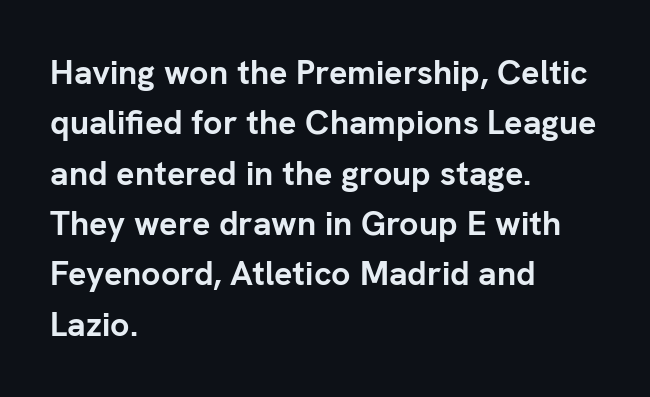
Default kerning and tracking; the words read as compact shapes. Notice how the passage keeps a crisp vertical edge on the left only. Posture: straight, roman, zero tilt. This rendering employs a face without finishing strokes, i.e., a sans-serif. Check the space under the baseline: it is left empty. Weight: bold.
